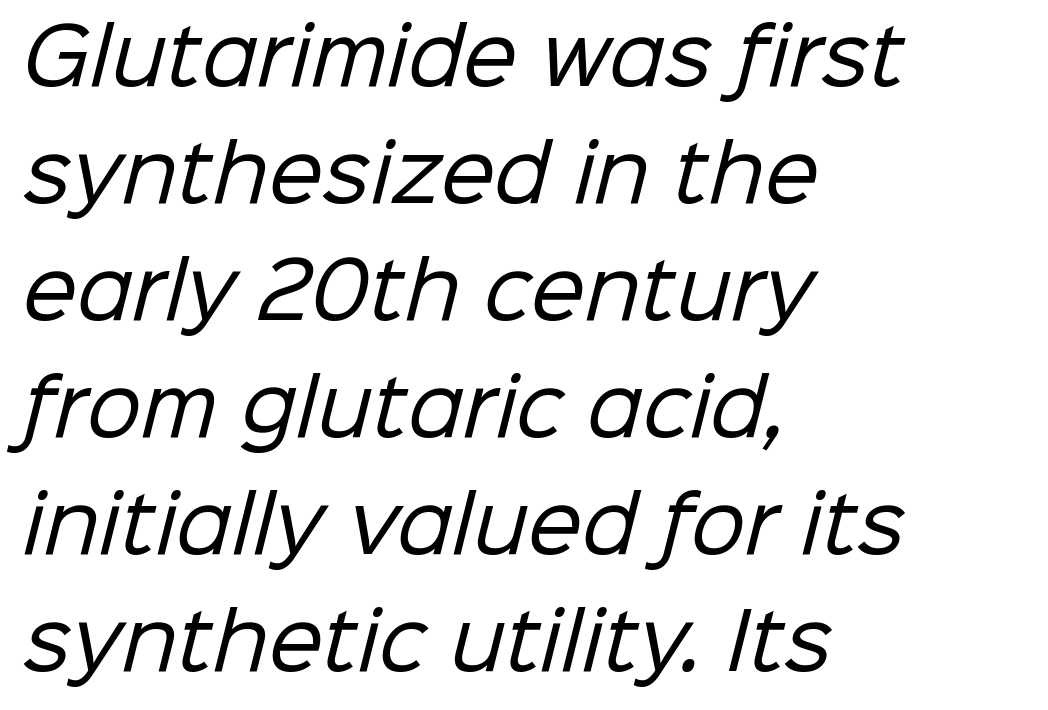
{"serif": "no", "bold": "no", "weight": "regular", "width": "normal", "stroke_contrast": "low", "x_height": "medium", "monospaced": "no", "underline": "no", "align": "left", "line_spacing": "normal", "line_spacing_ratio": 1.52, "letter_spacing": "normal", "letter_spacing_em": 0.0, "glyph_px": 77}
